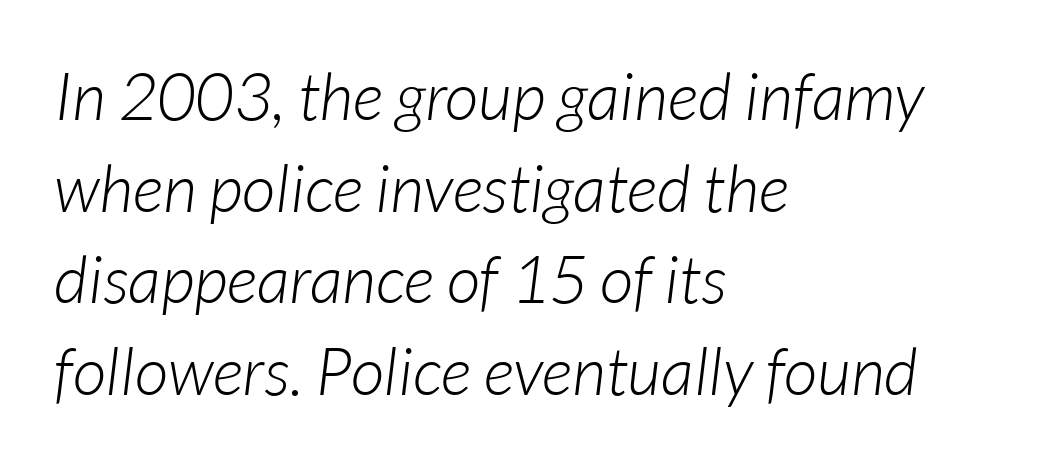
The image shows 66 px light type, italic (leaning right); set left-aligned, normal line spacing (1.39x), normal letter spacing, not underlined; low stroke contrast and a medium x-height.
